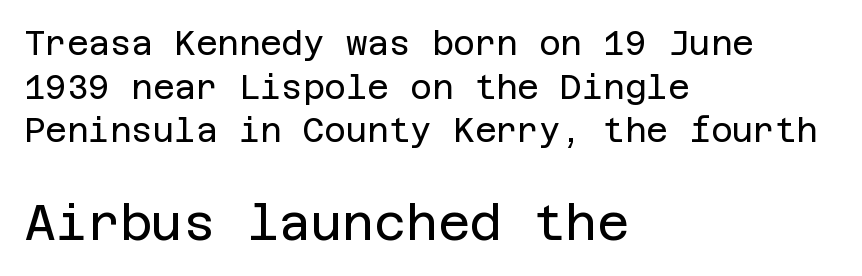
Q: Is the text bold? A: No.
Q: Is the text italic (slanted)? A: No, it is upright.
Q: Is the typeface a serif or a sans-serif typeface? A: Sans-serif.
Q: Is the text underlined? A: No.
Q: How is the paragraph aligned? A: Left-aligned.
Q: Is the spacing between letters normal or unusually wide? A: Normal.
Q: Is the spacing between lines tight, normal or loose? A: Normal.
Q: Which block of text is set in a larger size, the first (top) or the second (bottom)? A: The second (bottom) one.
Q: Width (condensed, normal, or wide)? A: Normal.
Q: Stroke contrast? A: Low.
Q: x-height? A: Large.
